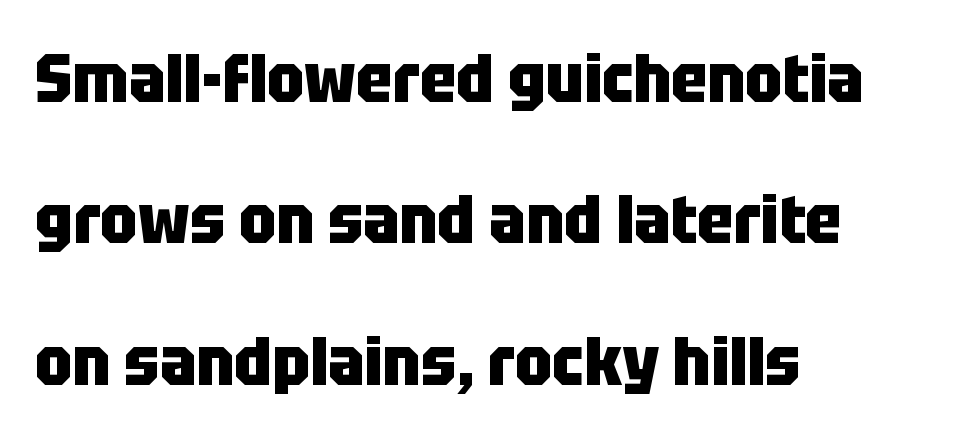
The image shows 67 px heavy, condensed sans-serif type, upright; set left-aligned, loose line spacing (2.11x), normal letter spacing, not underlined; low stroke contrast and a large x-height.
